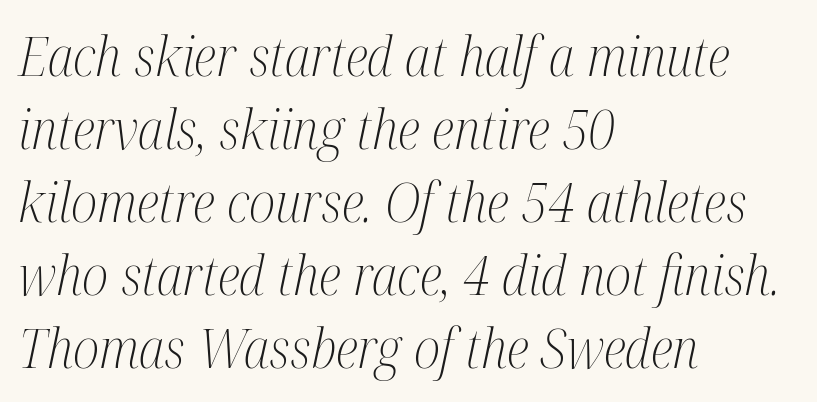
This rendering employs a face with finishing strokes, i.e., a serif. Here the designer chose a conventional face with non-uniform glyph widths. The cut favours lightness, reaching ordinary text weight at its darkest. Short note: letters normally spaced.
